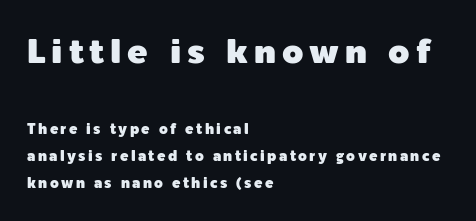
{"serif": "no", "italic": "no", "width": "normal", "x_height": "medium", "monospaced": "no", "underline": "no", "align": "left", "line_spacing": "loose", "line_spacing_ratio": 1.91, "larger_block": "first", "size_ratio": 2.43, "glyph_px": 34}
